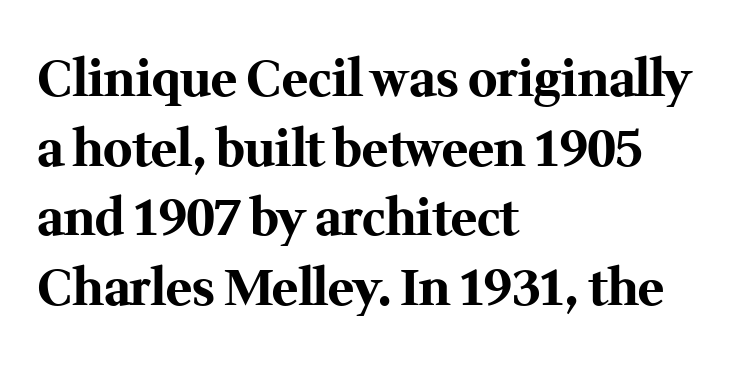
The image shows 49 px bold serif type, upright; set left-aligned, normal line spacing (1.42x), normal letter spacing, not underlined; medium stroke contrast and a medium x-height.
